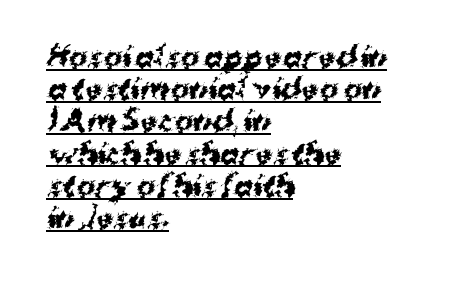
A dark, heavy texture on the line: the type is bold. A baseline rule has been typeset under these characters. Compared with a centered layout, this one pins lines to the left instead. Is there much room between lines? No — they nearly touch. Default kerning and tracking; the words read as compact shapes.
